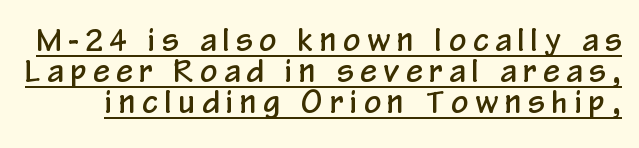
Q: Is the text italic (slanted)? A: No, it is upright.
Q: Is the typeface a serif or a sans-serif typeface? A: Sans-serif.
Q: Is the text underlined? A: Yes.
Q: Is the spacing between letters normal or unusually wide? A: Unusually wide.
Q: Is the spacing between lines tight, normal or loose? A: Tight.
Q: Width (condensed, normal, or wide)? A: Condensed.
Q: Stroke contrast? A: Low.
Q: x-height? A: Medium.
Q: Monospaced? A: No.
